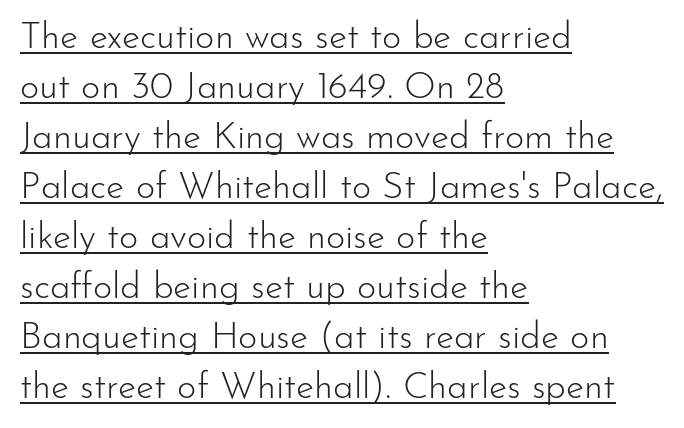
Q: Is the text bold? A: No.
Q: Is the text italic (slanted)? A: No, it is upright.
Q: Is the typeface a serif or a sans-serif typeface? A: Sans-serif.
Q: Is the text underlined? A: Yes.
Q: How is the paragraph aligned? A: Left-aligned.
Q: Is the spacing between letters normal or unusually wide? A: Normal.
Q: Is the spacing between lines tight, normal or loose? A: Normal.
Q: Width (condensed, normal, or wide)? A: Normal.
Q: Stroke contrast? A: Low.
Q: x-height? A: Small.
Q: Monospaced? A: No.
